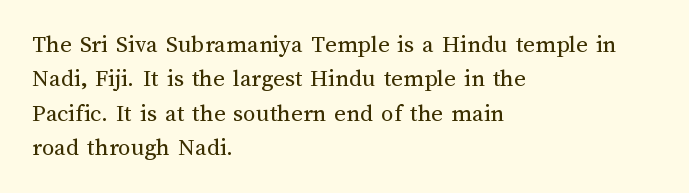
Spacing between characters is what you'd get straight out of the box. The passage shown is not underscored anywhere. The lines in this sample share a left origin and differ only in where they stop. The lines sit at an ordinary, default distance from one another. Is the type heavy? It reads as light-to-regular instead.
